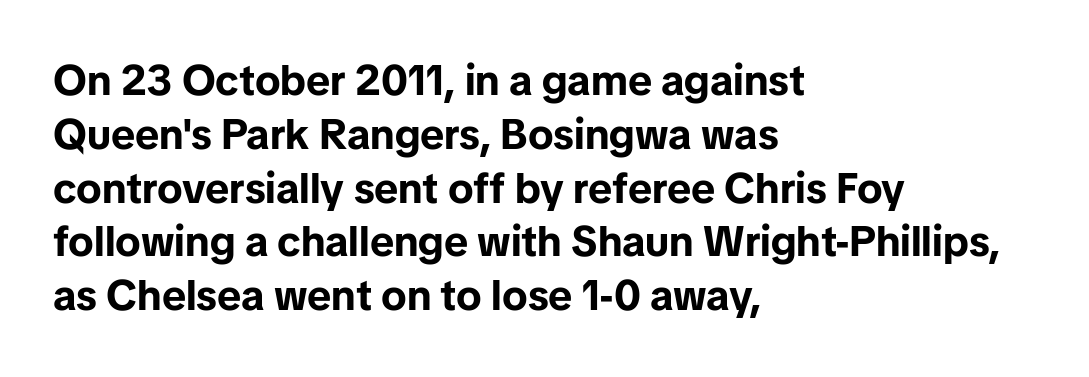
Here the glyphs are tracked normally, forming tight word shapes. The face used here is a sans, in the tradition of grotesques and geometrics. Proportional: the letters do not fall into vertical columns. This rendering uses left alignment, leaving the right contour irregular.
